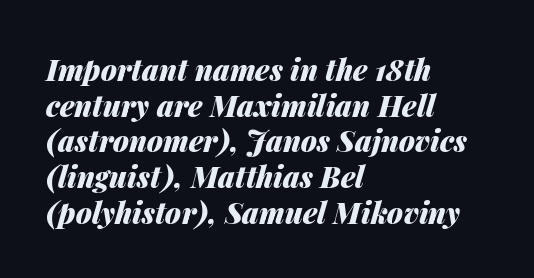
The image shows 29 px heavy type, italic (leaning right); set left-aligned, line spacing 1.23x, normal letter spacing, not underlined; medium stroke contrast and a medium x-height.
